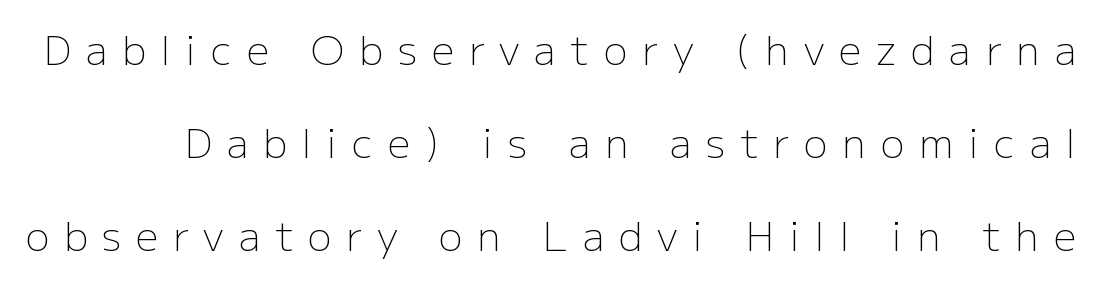
The image shows 40 px light sans-serif type, upright; set loose line spacing (2.32x), unusually wide letter spacing (+0.37 em), not underlined; low stroke contrast and a medium x-height.
